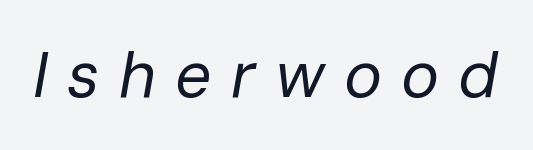
The image shows 64 px regular-weight type, italic (leaning right); set unusually wide letter spacing (+0.3 em), not underlined; low stroke contrast and a medium x-height.
